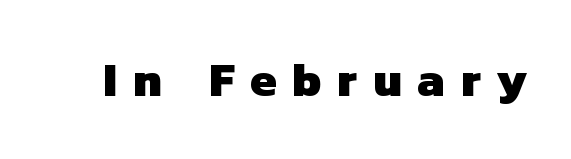
Students, this is bold: see how much ink each stroke carries. Caption: expanded tracking, letters set apart. The face used here is proportionally spaced, like ordinary book or web type. The foot of each line stays bare and open.
